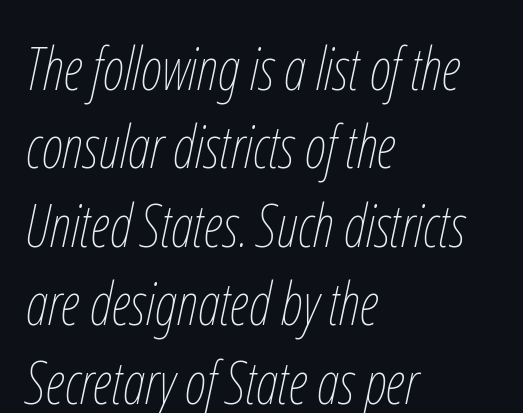
{"italic": "yes", "lean": "right", "slant_degrees": 12, "bold": "no", "weight": "thin", "width": "condensed", "stroke_contrast": "low", "x_height": "medium", "monospaced": "no", "underline": "no", "align": "left", "line_spacing": "normal", "line_spacing_ratio": 1.33, "letter_spacing": "normal", "letter_spacing_em": 0.0, "glyph_px": 59}
